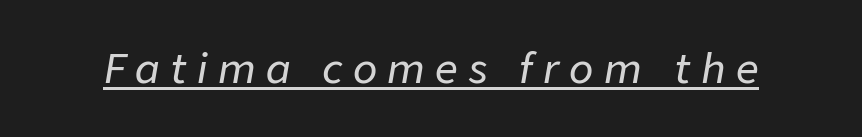
Q: Is the text italic (slanted)? A: Yes, it leans right by about 9 degrees.
Q: Is the text underlined? A: Yes.
Q: Is the spacing between letters normal or unusually wide? A: Unusually wide.
Q: Width (condensed, normal, or wide)? A: Normal.
Q: Stroke contrast? A: Low.
Q: x-height? A: Medium.
Q: Monospaced? A: No.
